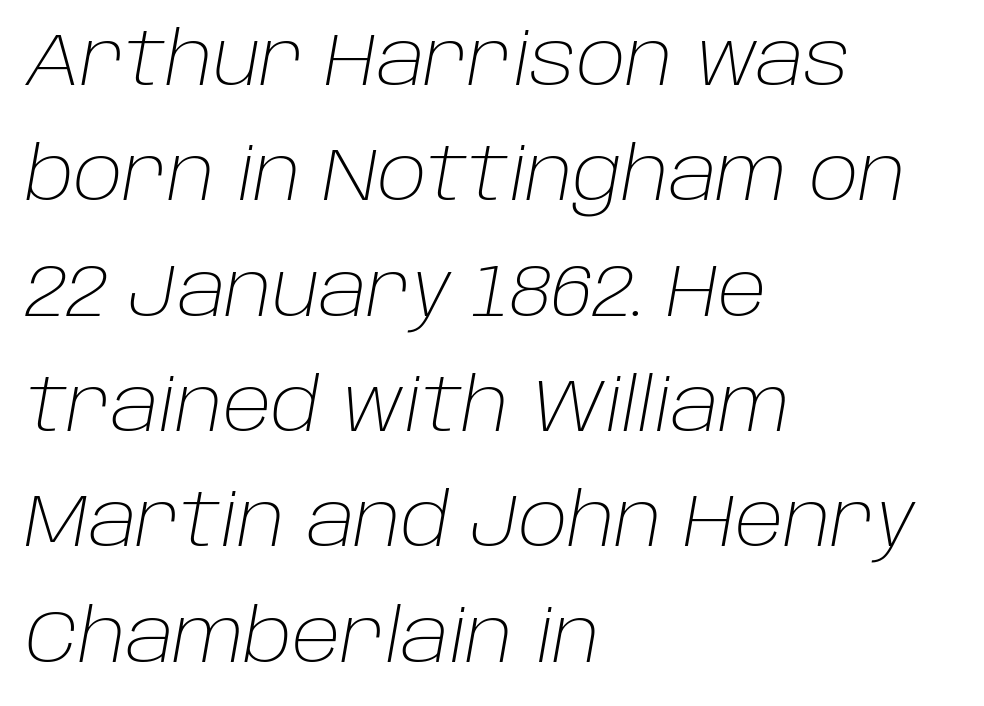
Q: Is the text bold? A: No.
Q: Is the text italic (slanted)? A: Yes, it leans right by about 10 degrees.
Q: Is the text underlined? A: No.
Q: How is the paragraph aligned? A: Left-aligned.
Q: Is the spacing between letters normal or unusually wide? A: Normal.
Q: Is the spacing between lines tight, normal or loose? A: Normal.
Q: Width (condensed, normal, or wide)? A: Normal.
Q: Stroke contrast? A: Low.
Q: x-height? A: Large.
Q: Monospaced? A: No.
